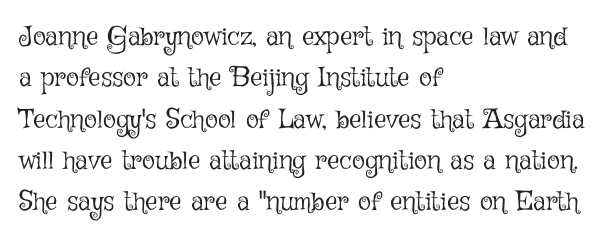
In terms of leading, this rendering sits right in the middle. The lettering stays uniformly vertical, giving the passage a roman look. Decoration check: the copy has no underline. The passage shown is not bold in any degree. How are the letters spaced? Ordinarily, with no added tracking.
